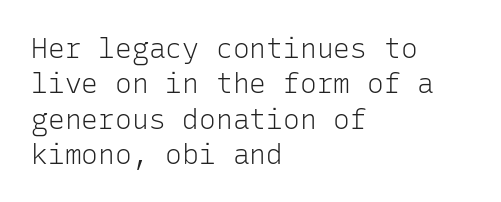
{"serif": "no", "italic": "no", "bold": "no", "weight": "light", "width": "normal", "stroke_contrast": "low", "x_height": "medium", "monospaced": "yes", "underline": "no", "align": "left", "line_spacing": "normal", "line_spacing_ratio": 1.26, "letter_spacing": "normal", "letter_spacing_em": 0.0, "glyph_px": 28}
